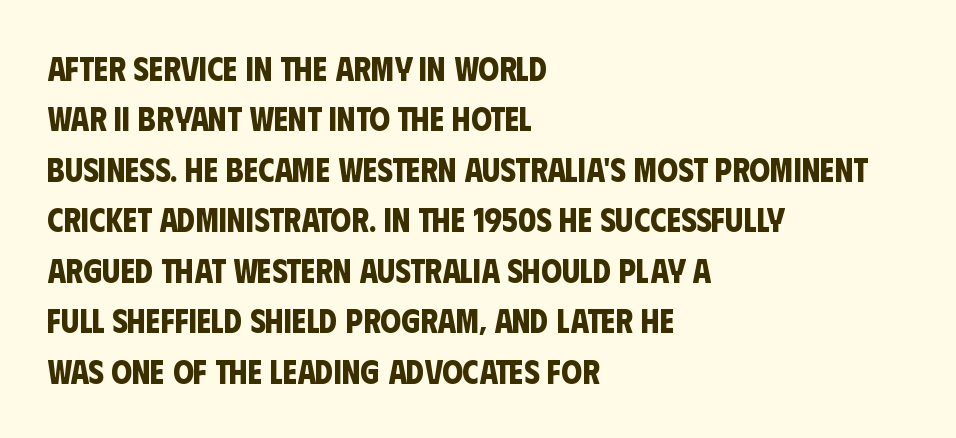
The image shows 33 px bold, condensed sans-serif type; set left-aligned, normal line spacing (1.53x), normal letter spacing, not underlined; low stroke contrast and a large x-height.
